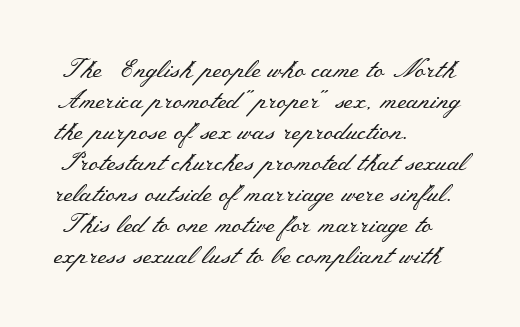
A light-to-regular cut is what we see here. Clear beneath every line of the passage. The passage shown has conventional tracking throughout. Leftover space on each line is placed entirely after the last word.
